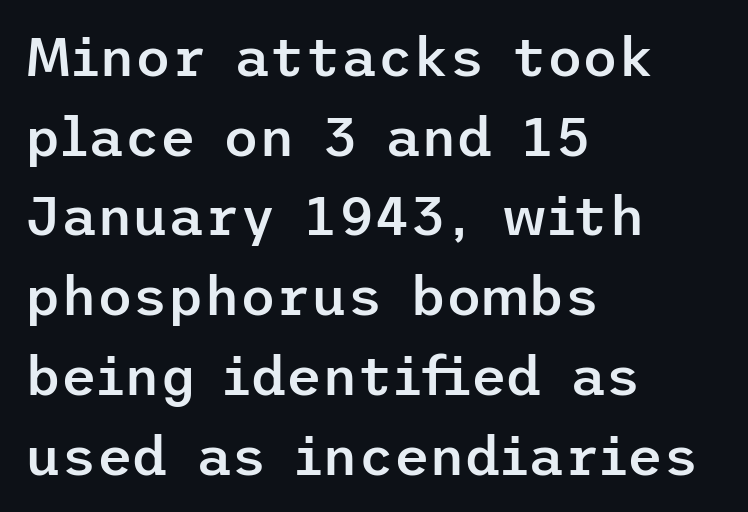
The image shows 55 px semibold sans-serif type, upright; set left-aligned, normal line spacing (1.45x), normal letter spacing, not underlined; low stroke contrast and a medium x-height.
